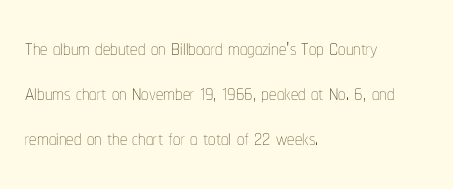
Q: Is the text bold? A: No.
Q: Is the text italic (slanted)? A: No, it is upright.
Q: Is the text underlined? A: No.
Q: How is the paragraph aligned? A: Left-aligned.
Q: Is the spacing between letters normal or unusually wide? A: Normal.
Q: Is the spacing between lines tight, normal or loose? A: Normal.
Q: Width (condensed, normal, or wide)? A: Condensed.
Q: Stroke contrast? A: Low.
Q: x-height? A: Medium.
Q: Monospaced? A: No.
